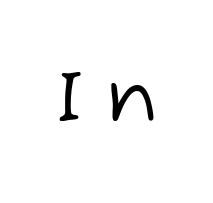
The image shows 74 px regular-weight sans-serif type; set unusually wide letter spacing (+0.31 em), not underlined; low stroke contrast and a medium x-height.
